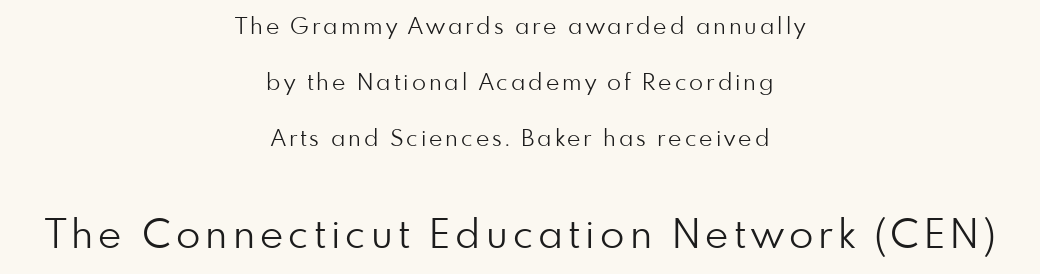
{"serif": "no", "italic": "no", "bold": "no", "weight": "light", "width": "normal", "stroke_contrast": "low", "x_height": "small", "monospaced": "no", "underline": "no", "align": "center", "line_spacing": "loose", "line_spacing_ratio": 2.43, "larger_block": "second", "size_ratio": 1.74, "glyph_px": 40}
